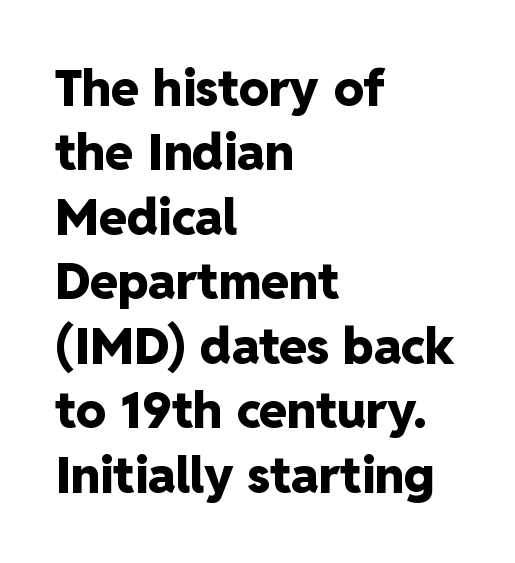
Q: Is the text bold? A: Yes.
Q: Is the text italic (slanted)? A: No, it is upright.
Q: Is the typeface a serif or a sans-serif typeface? A: Sans-serif.
Q: Is the text underlined? A: No.
Q: How is the paragraph aligned? A: Left-aligned.
Q: Is the spacing between letters normal or unusually wide? A: Normal.
Q: Is the spacing between lines tight, normal or loose? A: Normal.
Q: Width (condensed, normal, or wide)? A: Normal.
Q: Stroke contrast? A: Low.
Q: x-height? A: Medium.
Q: Monospaced? A: No.
